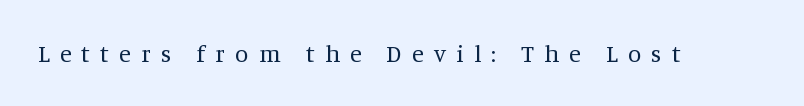
The image shows 24 px text type, upright; set unusually wide letter spacing (+0.43 em), not underlined.
